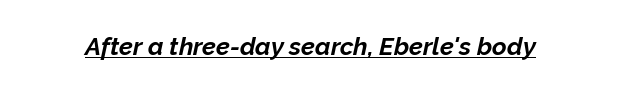
The text carries the slant typical of an italic or oblique font. Notice how thick the strokes are: this is what a full bold looks like. Observe the ordinary spacing: letters are neighbours, not strangers. Descenders here cross a horizontal rule under the line.
